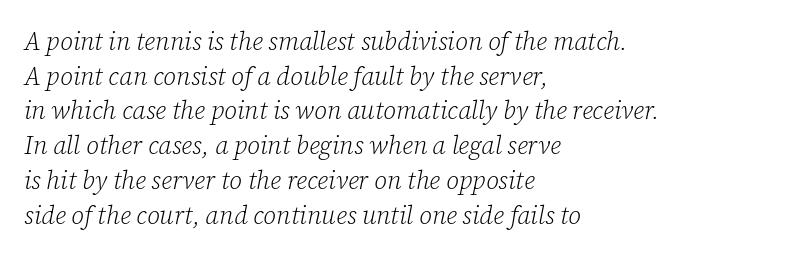
Q: Is the text bold? A: No.
Q: Is the text italic (slanted)? A: Yes, it leans right by about 12 degrees.
Q: Is the text underlined? A: No.
Q: How is the paragraph aligned? A: Left-aligned.
Q: Is the spacing between letters normal or unusually wide? A: Normal.
Q: Is the spacing between lines tight, normal or loose? A: Normal.
